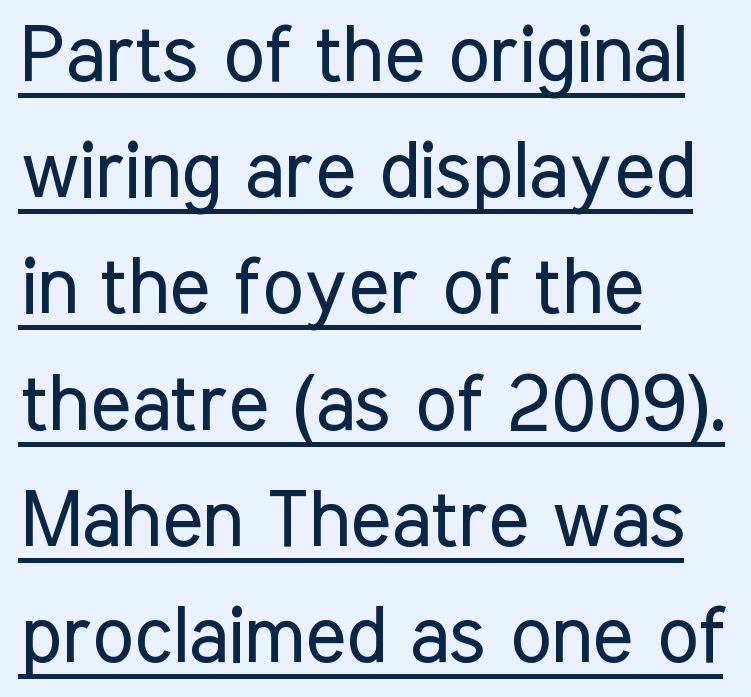
The image shows 78 px regular-weight, condensed sans-serif type, upright; set left-aligned, normal line spacing (1.49x), normal letter spacing, underlined; low stroke contrast and a medium x-height.
